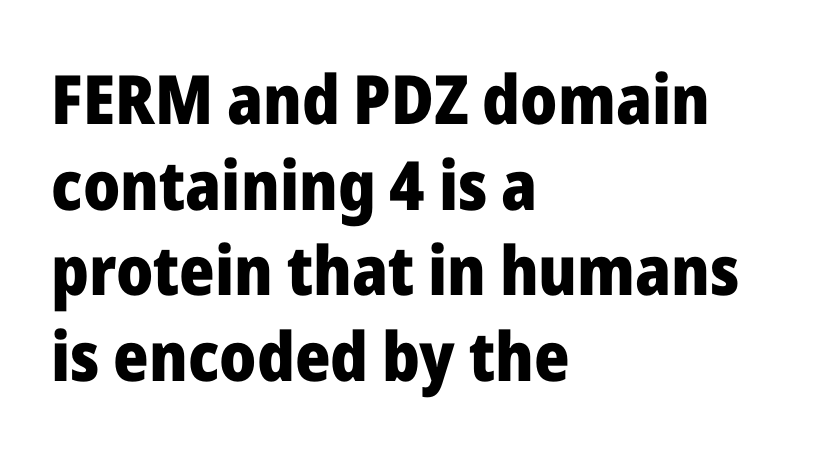
The image shows 68 px heavy sans-serif type, upright; set left-aligned, normal line spacing (1.26x), normal letter spacing, not underlined; low stroke contrast and a medium x-height.
